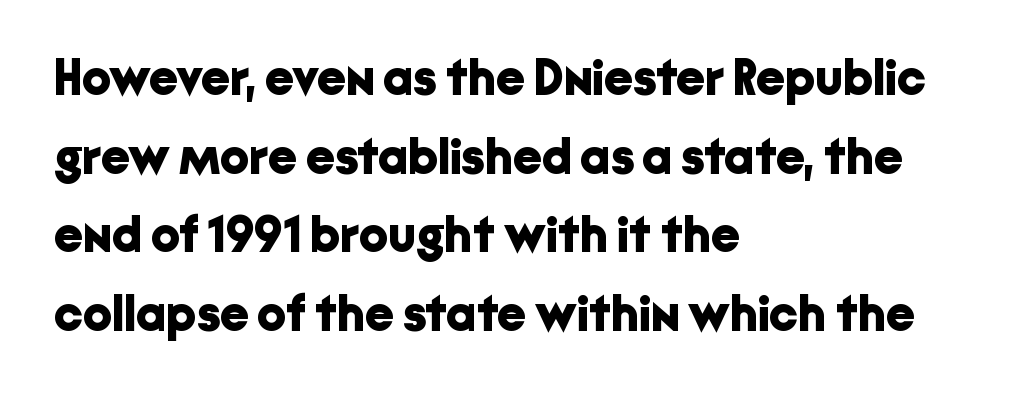
The image shows 51 px bold sans-serif type, upright; set left-aligned, normal line spacing (1.54x), normal letter spacing, not underlined; low stroke contrast and a medium x-height.
